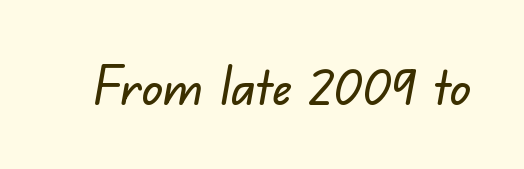
Each letter keeps its own natural width here, so spacing adapts to shape. Descender tails drop into unmarked territory. Caption: standard tracking, unaltered. Nothing sits at the stroke ends, so this counts as sans-serif.
